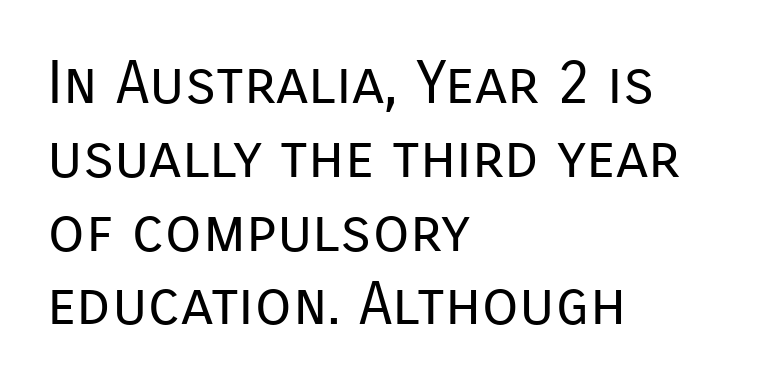
Q: Is the text bold? A: No.
Q: Is the text italic (slanted)? A: No, it is upright.
Q: Is the typeface a serif or a sans-serif typeface? A: Sans-serif.
Q: Is the text underlined? A: No.
Q: How is the paragraph aligned? A: Left-aligned.
Q: Is the spacing between letters normal or unusually wide? A: Normal.
Q: Width (condensed, normal, or wide)? A: Normal.
Q: Stroke contrast? A: Low.
Q: x-height? A: Medium.
Q: Monospaced? A: No.
